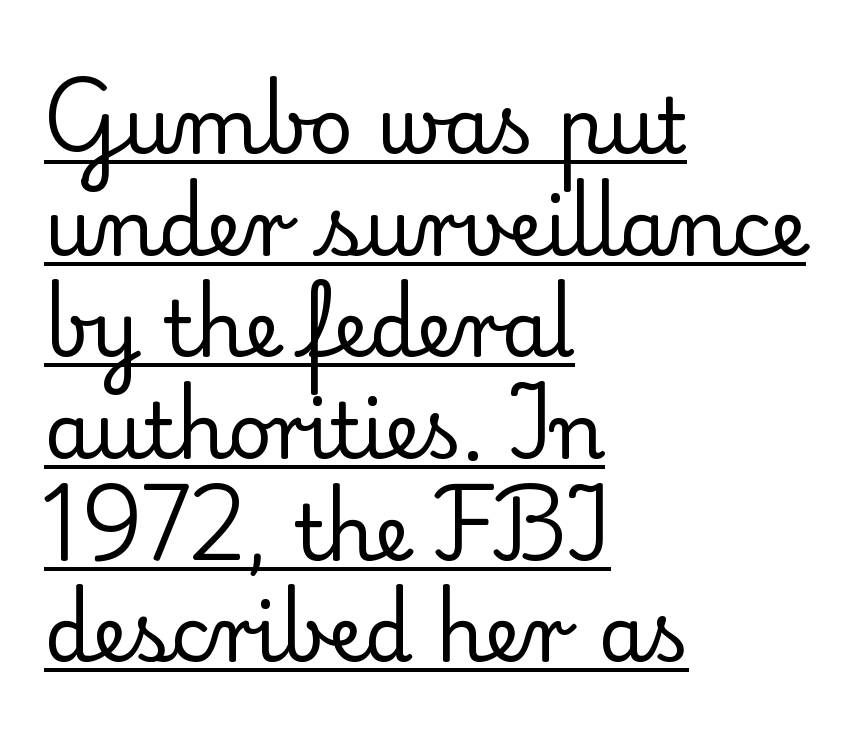
{"serif": "yes", "italic": "no", "bold": "no", "weight": "regular", "width": "normal", "stroke_contrast": "low", "x_height": "small", "monospaced": "no", "underline": "yes", "align": "left", "line_spacing": "normal", "line_spacing_ratio": 1.32, "letter_spacing": "normal", "letter_spacing_em": 0.0, "glyph_px": 77}
